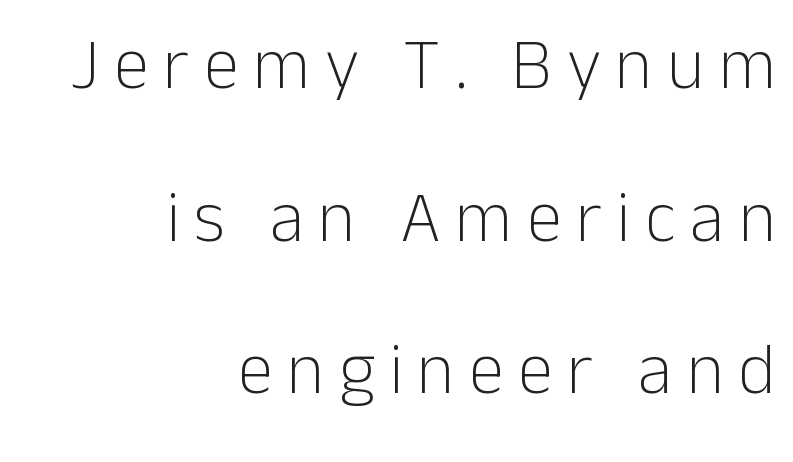
{"serif": "no", "italic": "no", "bold": "no", "weight": "light", "width": "normal", "stroke_contrast": "low", "x_height": "medium", "monospaced": "no", "underline": "no", "align": "right", "line_spacing": "loose", "line_spacing_ratio": 2.12, "letter_spacing": "wide", "letter_spacing_em": 0.2, "glyph_px": 72}
